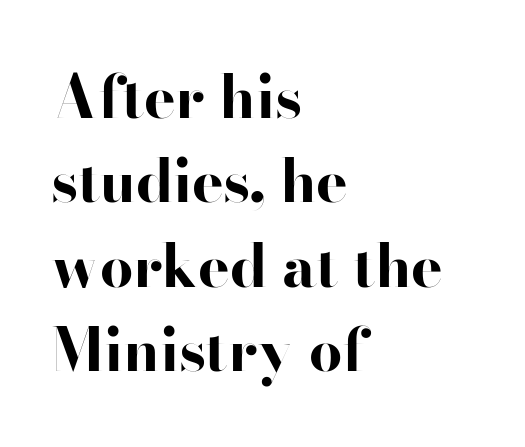
The image shows 59 px bold, wide sans-serif type, upright; set left-aligned, normal line spacing (1.43x), normal letter spacing, not underlined; high stroke contrast and a small x-height.
